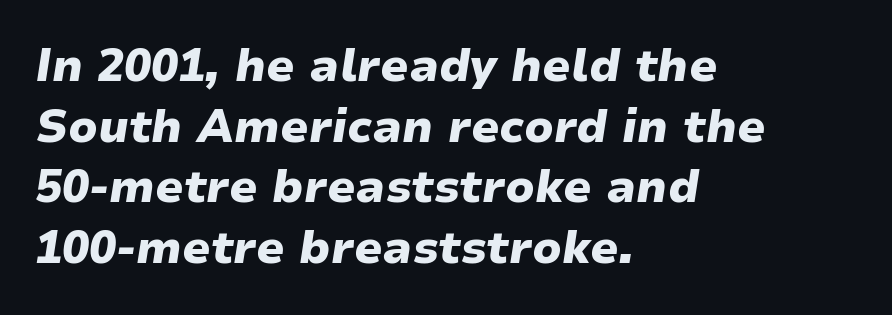
Q: Is the text bold? A: Yes.
Q: Is the text italic (slanted)? A: Yes, it leans right by about 9 degrees.
Q: Is the text underlined? A: No.
Q: How is the paragraph aligned? A: Left-aligned.
Q: Is the spacing between letters normal or unusually wide? A: Normal.
Q: Is the spacing between lines tight, normal or loose? A: Normal.
Q: Width (condensed, normal, or wide)? A: Wide.
Q: Stroke contrast? A: Low.
Q: x-height? A: Medium.
Q: Monospaced? A: No.
